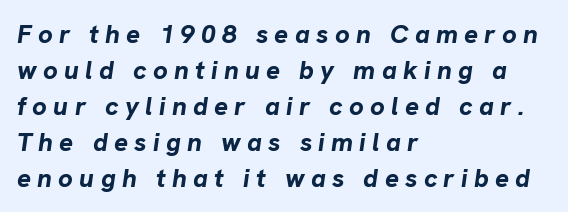
{"italic": "yes", "lean": "right", "slant_degrees": 8, "bold": "yes", "underline": "no", "align": "left", "line_spacing": "normal", "line_spacing_ratio": 1.38, "letter_spacing": "wide", "letter_spacing_em": 0.24, "glyph_px": 26}
